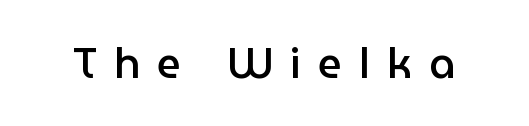
Are there feet on the stems? There aren't — it's a sans. Display-style spreading of the glyphs; the letterfit is very open. Descenders hang freely into open space. Think of a printed novel: that variable character pitch is what you see here.
